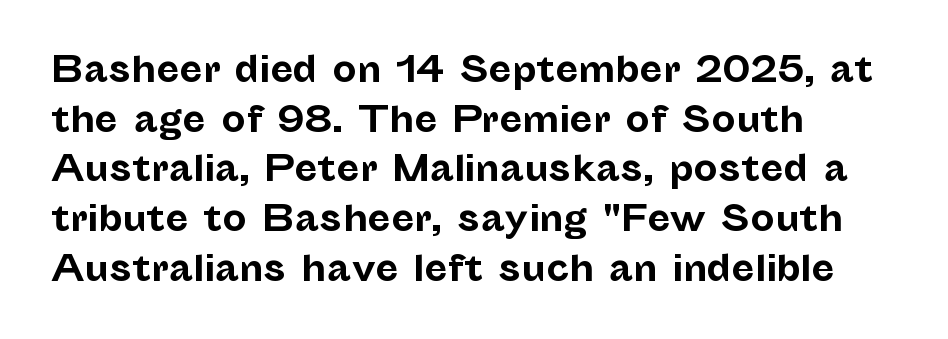
The image shows 34 px bold sans-serif type, upright; set left-aligned, normal line spacing (1.46x), normal letter spacing, not underlined; low stroke contrast and a medium x-height.
